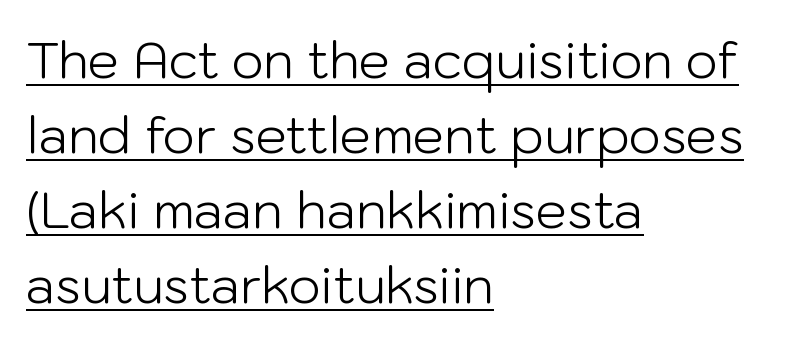
The image shows 50 px light sans-serif type, upright; set left-aligned, normal line spacing (1.5x), normal letter spacing, underlined; low stroke contrast and a medium x-height.
